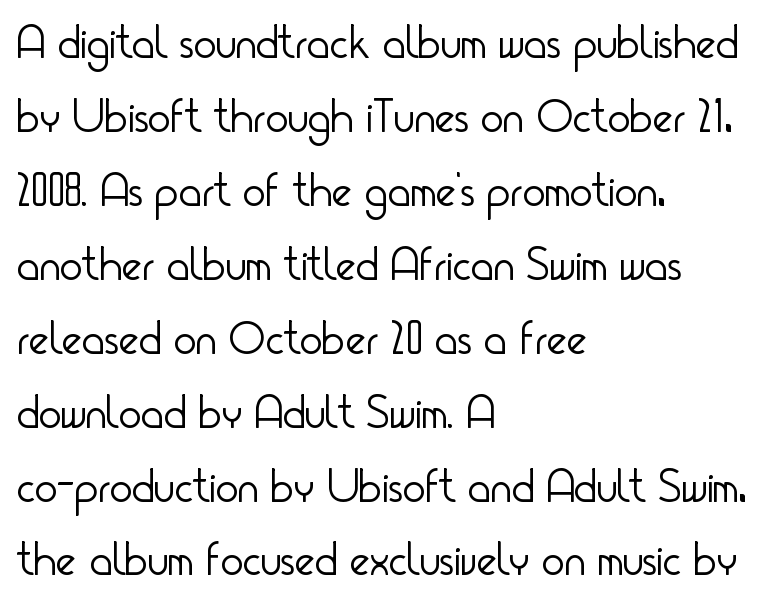
{"serif": "no", "italic": "no", "bold": "no", "weight": "light", "width": "condensed", "stroke_contrast": "low", "x_height": "small", "monospaced": "no", "underline": "no", "align": "left", "line_spacing": "normal", "line_spacing_ratio": 1.54, "letter_spacing": "normal", "letter_spacing_em": 0.0, "glyph_px": 48}
